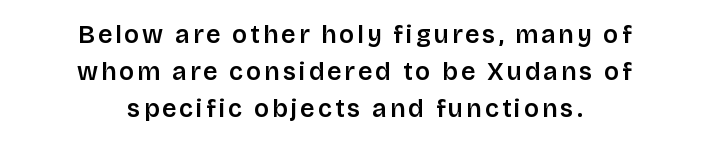
Q: Is the text italic (slanted)? A: No, it is upright.
Q: Is the text underlined? A: No.
Q: How is the paragraph aligned? A: Centered.
Q: Is the spacing between lines tight, normal or loose? A: Normal.
